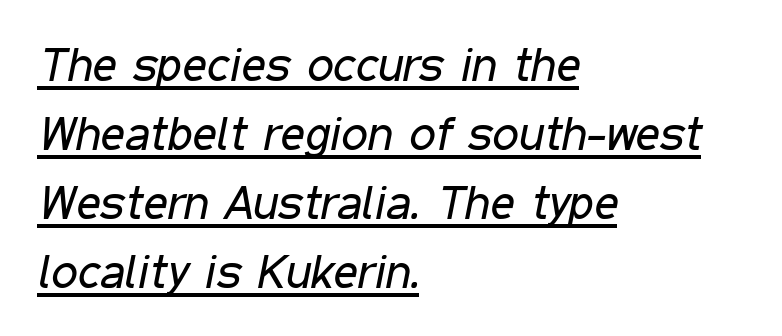
Q: Is the text bold? A: No.
Q: Is the text italic (slanted)? A: Yes, it leans right by about 11 degrees.
Q: Is the text underlined? A: Yes.
Q: How is the paragraph aligned? A: Left-aligned.
Q: Is the spacing between letters normal or unusually wide? A: Normal.
Q: Is the spacing between lines tight, normal or loose? A: Normal.
Q: Width (condensed, normal, or wide)? A: Condensed.
Q: Stroke contrast? A: Low.
Q: x-height? A: Medium.
Q: Monospaced? A: No.
